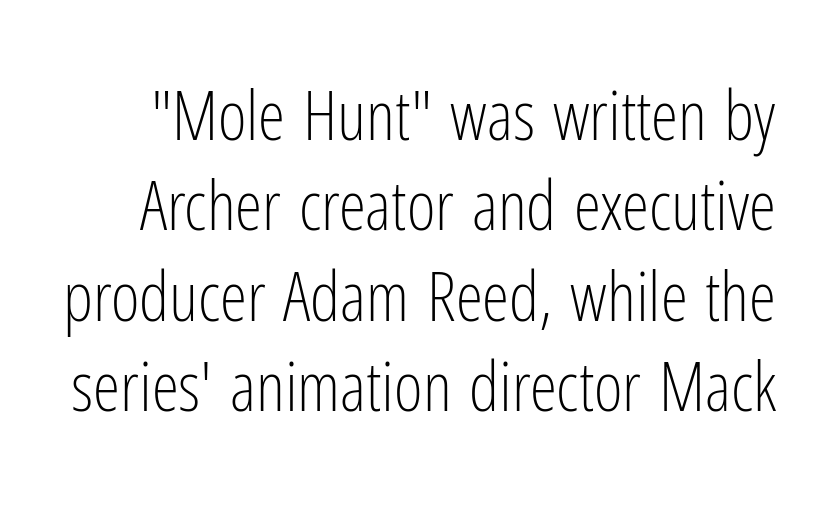
The vertical gap from one line to the next is medium. Stroke thickness stays within the range of a standard reading face or lighter. The words here are not underlined. Is the letter spacing exaggerated? No — it looks like the ordinary default. When letters stand straight like this, we call the style roman or upright.
